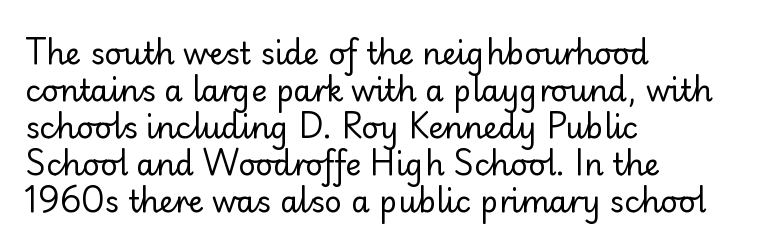
The image shows 30 px regular-weight sans-serif type, upright; set left-aligned, line spacing 1.23x, normal letter spacing, not underlined; low stroke contrast and a small x-height.
